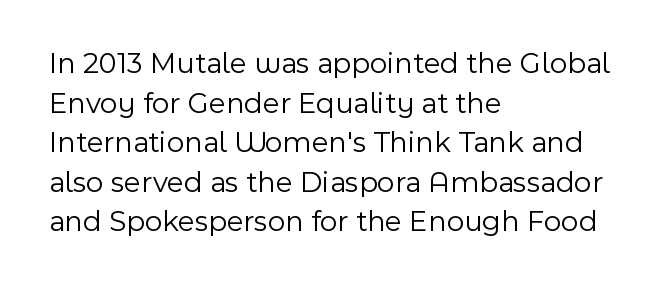
{"serif": "no", "italic": "no", "bold": "no", "weight": "light", "width": "normal", "x_height": "medium", "monospaced": "no", "underline": "no", "align": "left", "line_spacing": "normal", "line_spacing_ratio": 1.32, "letter_spacing": "normal", "letter_spacing_em": 0.0, "glyph_px": 30}
